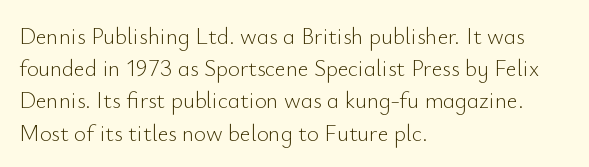
Regarding leading, the lines here are spaced in the standard way. The setting favours the left margin, as ordinary paragraphs usually do. The typeface has the unassuming heft of standard copy or less. The tracking reads as untouched default to a designer's eye. Type without underlining. Vertical strokes here are truly vertical.
